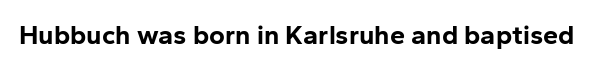
What stands out about the letter spacing? Nothing — it is the standard amount. No italicization has been applied; the sample stays upright. The gap between lines stays unmarked. Thick stems and heavy bowls — unmistakably bold.
